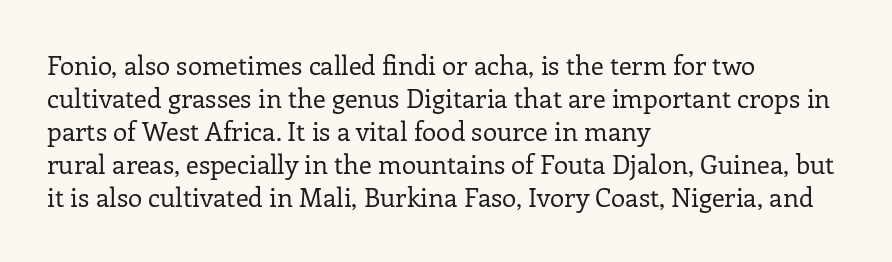
When letters stand straight like this, we call the style roman or upright. These lines sit exactly where default settings would place them. Students, note that the glyphs here touch the page at normal intervals. The passage shown is not bold in any degree. In CSS terms this would be text-align: left. Underlining? Definitely not there.
